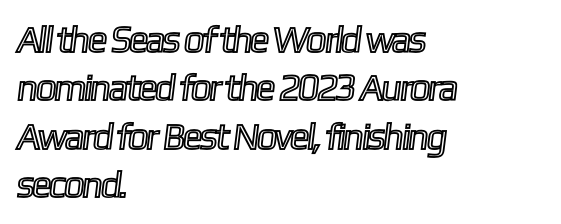
{"width": "condensed", "x_height": "medium", "monospaced": "no", "underline": "no", "align": "left", "line_spacing": "normal", "line_spacing_ratio": 1.31, "letter_spacing": "normal", "letter_spacing_em": 0.0, "glyph_px": 37}
